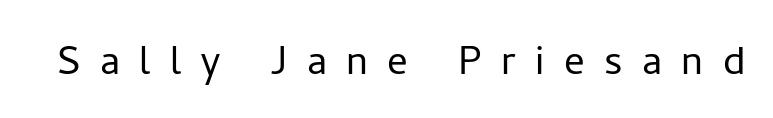
{"serif": "no", "italic": "no", "bold": "no", "weight": "light", "width": "normal", "stroke_contrast": "low", "x_height": "medium", "monospaced": "no", "underline": "no", "letter_spacing": "wide", "letter_spacing_em": 0.38, "glyph_px": 51}
